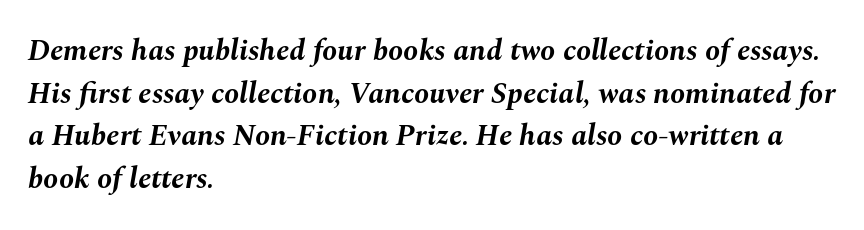
{"italic": "yes", "lean": "right", "slant_degrees": 10, "bold": "yes", "weight": "bold", "width": "normal", "stroke_contrast": "medium", "x_height": "medium", "monospaced": "no", "underline": "no", "align": "left", "line_spacing": "normal", "line_spacing_ratio": 1.42, "letter_spacing": "normal", "letter_spacing_em": 0.0, "glyph_px": 30}
